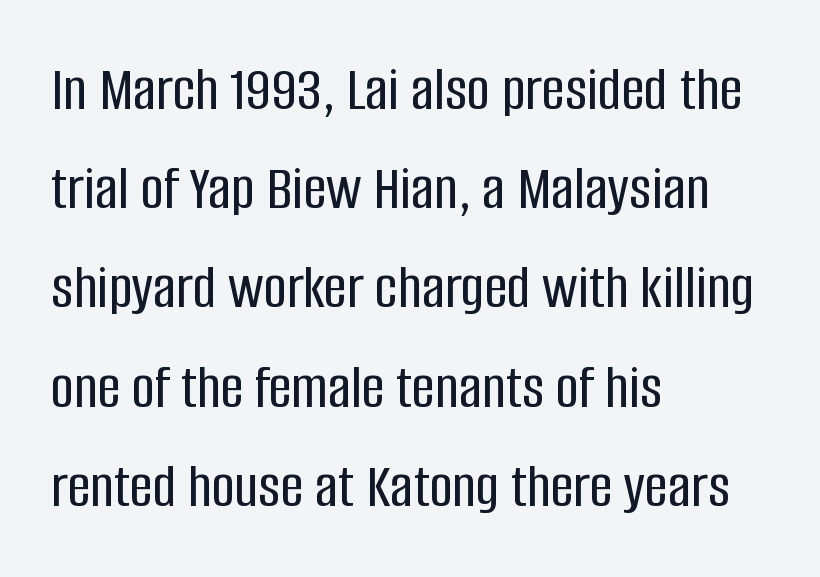
Q: Is the text italic (slanted)? A: No, it is upright.
Q: Is the typeface a serif or a sans-serif typeface? A: Sans-serif.
Q: Is the text underlined? A: No.
Q: How is the paragraph aligned? A: Left-aligned.
Q: Is the spacing between letters normal or unusually wide? A: Normal.
Q: Is the spacing between lines tight, normal or loose? A: Normal.
Q: Width (condensed, normal, or wide)? A: Condensed.
Q: Stroke contrast? A: Low.
Q: x-height? A: Large.
Q: Monospaced? A: No.
